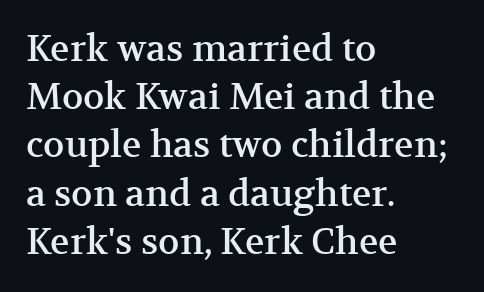
Tall strokes in this sample are plumb rather than angled. This is serif lettering, the kind often seen in printed books. You could not count columns in this text — the font is proportionally spaced. Visually the block forms a straight wall on the left and a jagged coastline on the right. A bare baseline throughout the passage. Reading down the column, the eye jumps a familiar distance to each next line.
